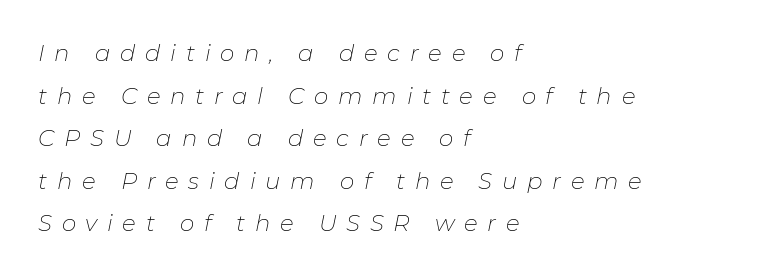
The image shows 23 px text type, italic (leaning right); set left-aligned, line spacing 1.85x, unusually wide letter spacing (+0.42 em), not underlined.
